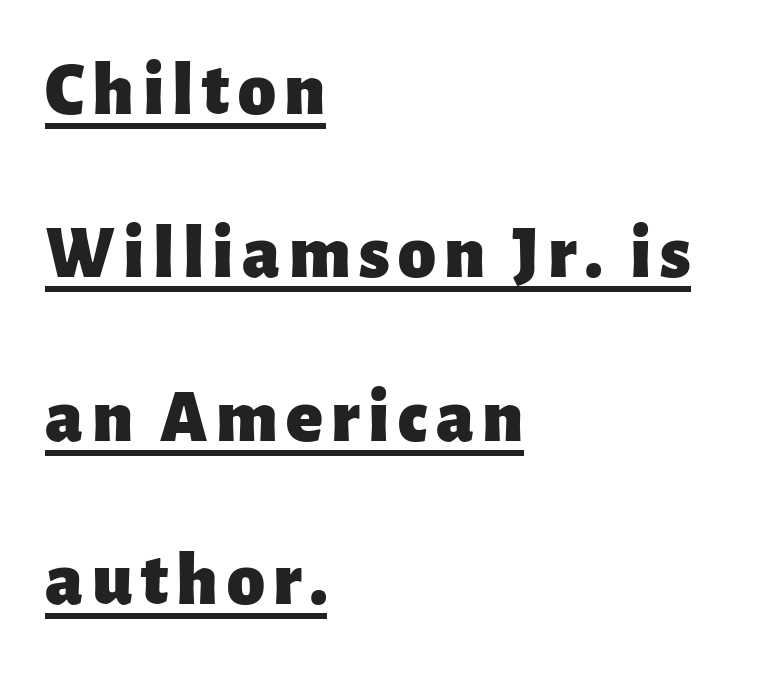
Q: Is the text bold? A: Yes.
Q: Is the text italic (slanted)? A: No, it is upright.
Q: Is the typeface a serif or a sans-serif typeface? A: Sans-serif.
Q: Is the text underlined? A: Yes.
Q: How is the paragraph aligned? A: Left-aligned.
Q: Is the spacing between lines tight, normal or loose? A: Loose.
Q: Width (condensed, normal, or wide)? A: Normal.
Q: Stroke contrast? A: Low.
Q: x-height? A: Medium.
Q: Monospaced? A: No.
